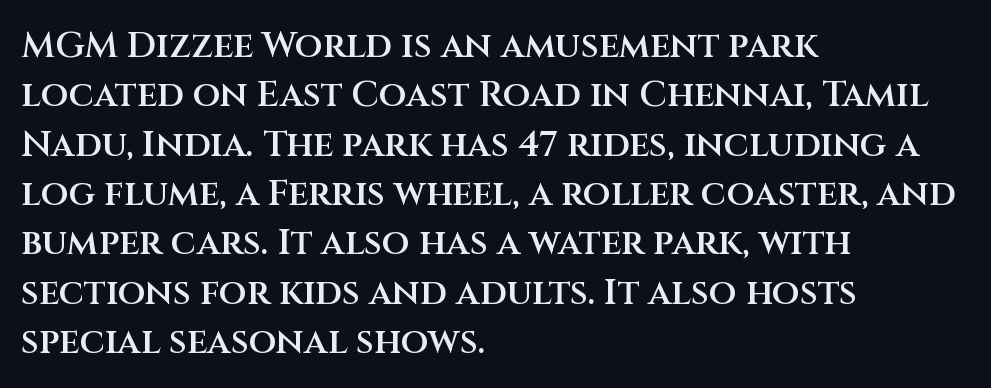
The image shows 36 px semibold sans-serif type, upright; set left-aligned, normal line spacing (1.37x), normal letter spacing, not underlined; medium stroke contrast and a large x-height.
